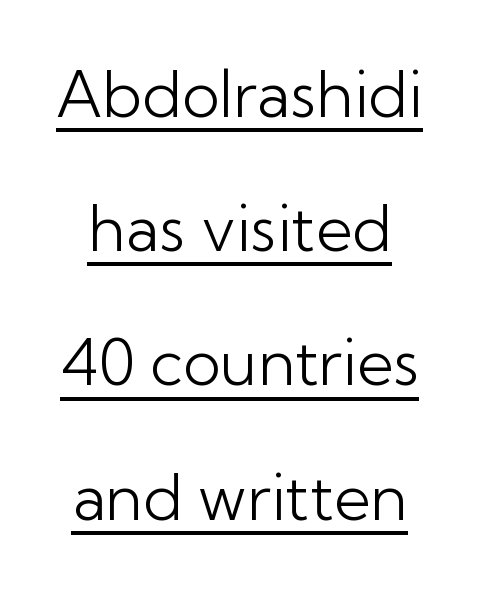
{"serif": "no", "italic": "no", "bold": "no", "weight": "light", "width": "normal", "stroke_contrast": "low", "x_height": "medium", "monospaced": "no", "underline": "yes", "line_spacing": "loose", "line_spacing_ratio": 2.13, "letter_spacing": "normal", "letter_spacing_em": 0.0, "glyph_px": 63}
